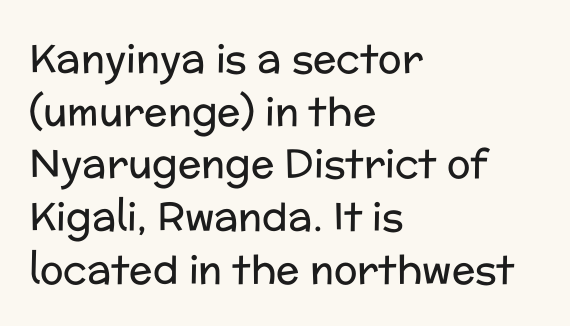
Is this a fixed-width face? No — the glyphs have proportional, varying widths. Regarding serifs, this sample does without them. Quick note: underline off. Ordinary non-slanted type is in use.
